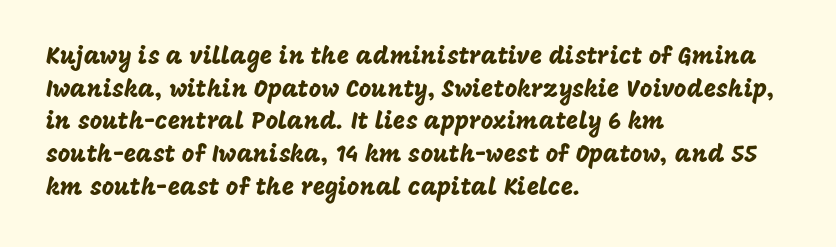
The image shows 24 px text type; set left-aligned, normal line spacing (1.36x), normal letter spacing, not underlined.
